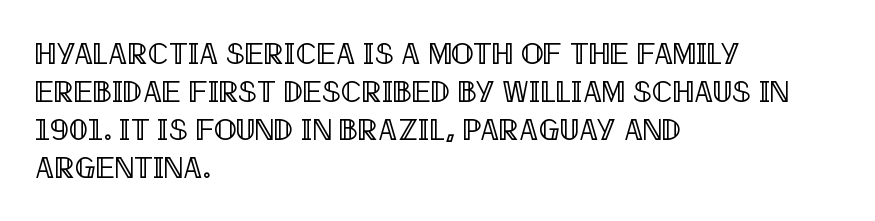
Q: Is the text italic (slanted)? A: No, it is upright.
Q: Is the text underlined? A: No.
Q: How is the paragraph aligned? A: Left-aligned.
Q: Is the spacing between letters normal or unusually wide? A: Normal.
Q: Is the spacing between lines tight, normal or loose? A: Normal.
Q: Width (condensed, normal, or wide)? A: Condensed.
Q: x-height? A: Large.
Q: Monospaced? A: No.
